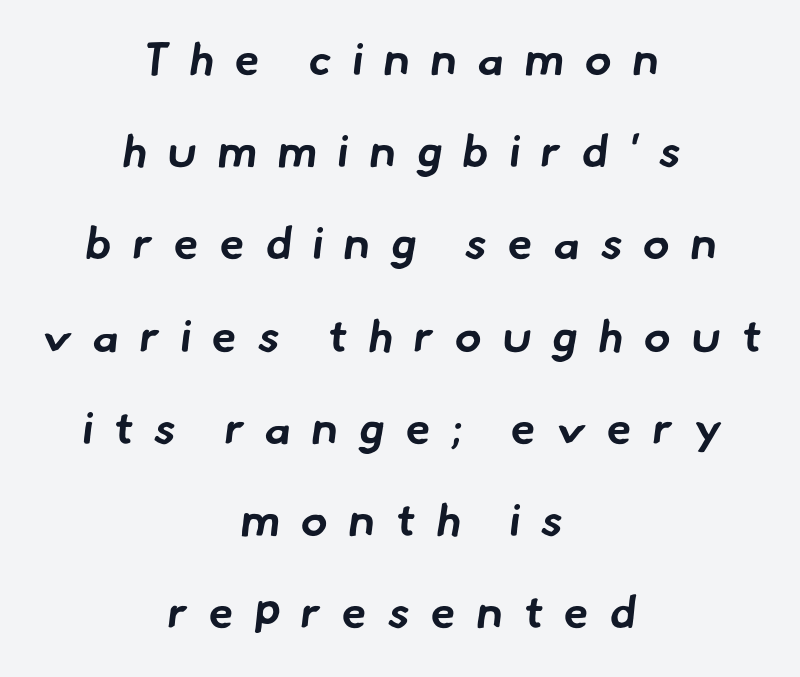
Q: Is the text bold? A: Yes.
Q: Is the typeface a serif or a sans-serif typeface? A: Sans-serif.
Q: Is the text underlined? A: No.
Q: How is the paragraph aligned? A: Centered.
Q: Is the spacing between letters normal or unusually wide? A: Unusually wide.
Q: Is the spacing between lines tight, normal or loose? A: Loose.
Q: Width (condensed, normal, or wide)? A: Normal.
Q: Stroke contrast? A: Low.
Q: x-height? A: Small.
Q: Monospaced? A: No.
